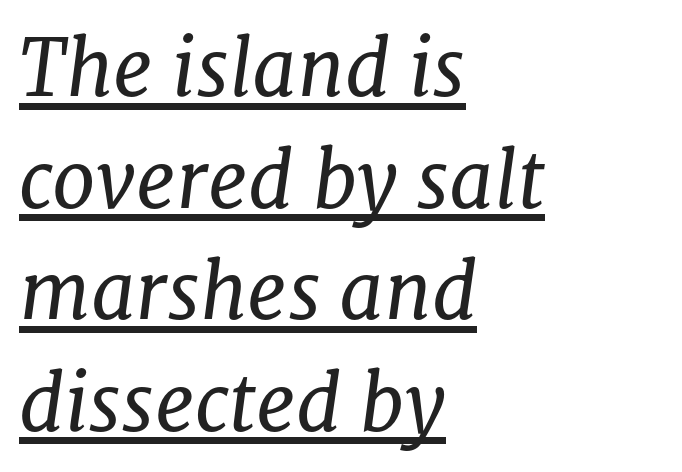
Teacher's note: observe the even left margin — that is flush-left alignment. Think standard paragraph weight, or any step lighter than that. Leading matches the norm, producing a regular column. How are the letters spaced? Ordinarily, with no added tracking. The specimen reads as italic at a glance.
